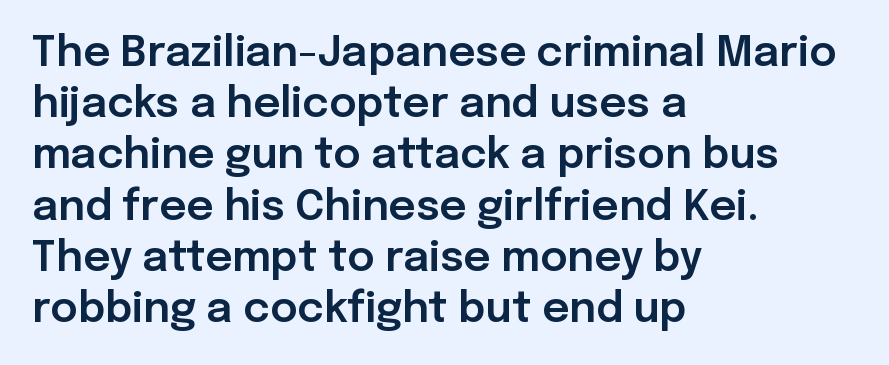
Q: Is the text italic (slanted)? A: No, it is upright.
Q: Is the typeface a serif or a sans-serif typeface? A: Sans-serif.
Q: Is the text underlined? A: No.
Q: How is the paragraph aligned? A: Left-aligned.
Q: Is the spacing between letters normal or unusually wide? A: Normal.
Q: Width (condensed, normal, or wide)? A: Normal.
Q: Stroke contrast? A: Low.
Q: x-height? A: Medium.
Q: Monospaced? A: No.
